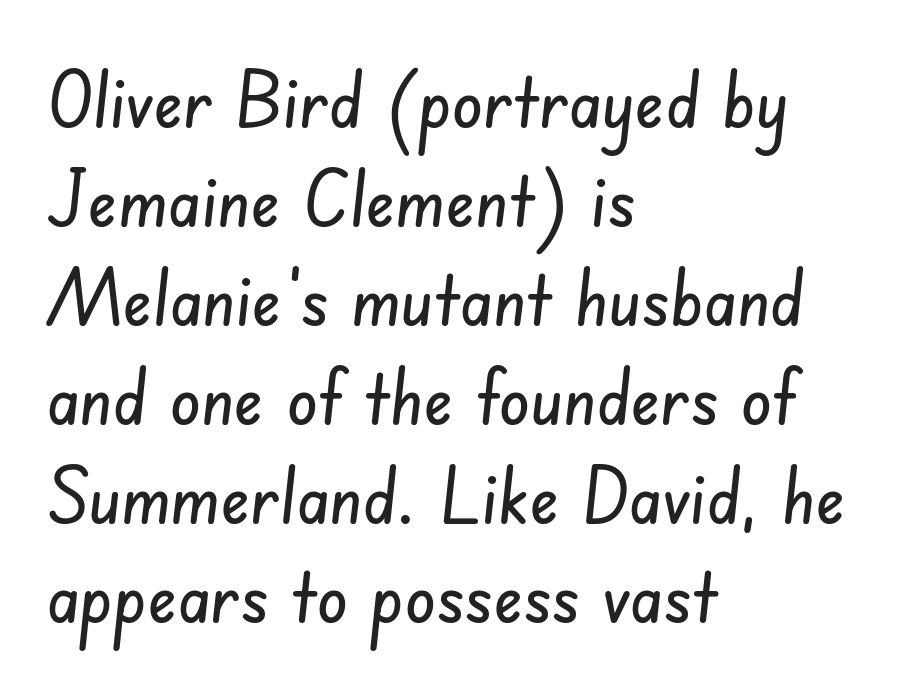
{"serif": "no", "width": "condensed", "stroke_contrast": "low", "x_height": "small", "monospaced": "no", "underline": "no", "align": "left", "line_spacing": "normal", "line_spacing_ratio": 1.27, "letter_spacing": "normal", "letter_spacing_em": 0.0, "glyph_px": 78}
